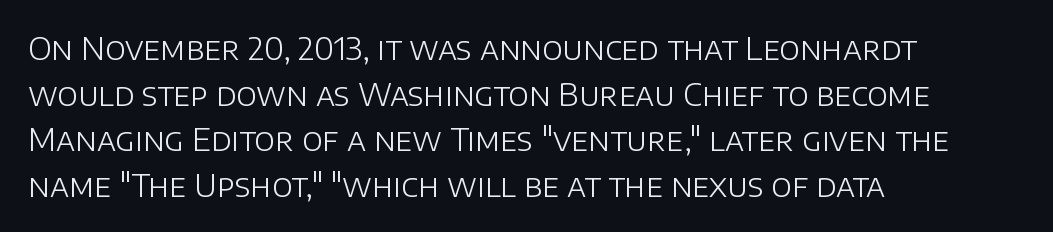
Stem width sits at or under what a default text font uses. Looks like regular typesetting: each glyph gets only the width it needs. The paragraph has a hard left edge and a soft right edge. Quick note: underline off.
